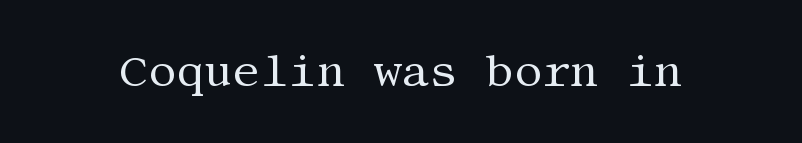
{"serif": "yes", "italic": "no", "bold": "no", "weight": "regular", "width": "normal", "stroke_contrast": "medium", "x_height": "large", "underline": "no", "letter_spacing": "normal", "letter_spacing_em": 0.0, "glyph_px": 44}
